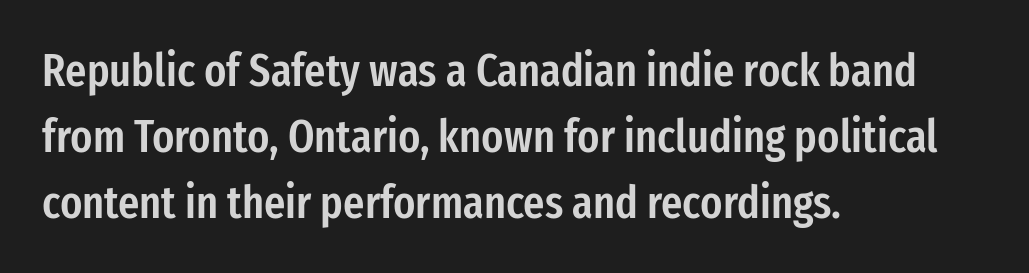
{"serif": "no", "italic": "no", "bold": "semi", "weight": "semibold", "width": "condensed", "stroke_contrast": "low", "x_height": "medium", "monospaced": "no", "underline": "no", "align": "left", "line_spacing": "normal", "line_spacing_ratio": 1.43, "letter_spacing": "normal", "letter_spacing_em": 0.0, "glyph_px": 46}
